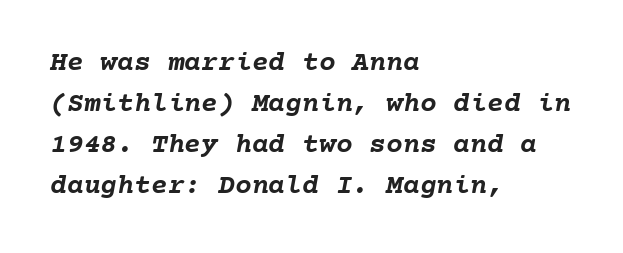
The image shows 28 px semibold type, monospaced; set left-aligned, normal line spacing (1.47x), normal letter spacing, not underlined; low stroke contrast and a medium x-height.
